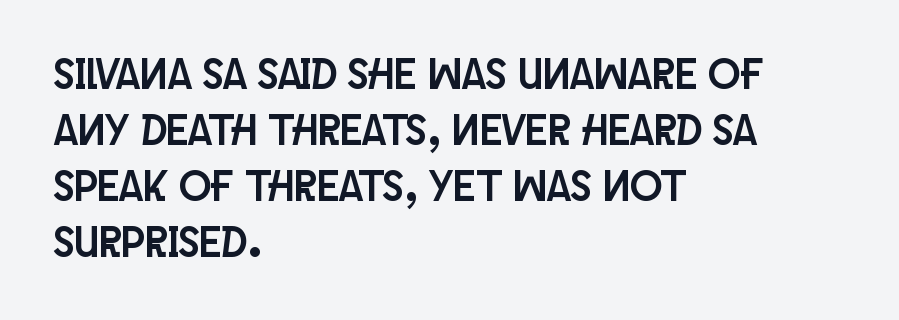
{"serif": "no", "italic": "no", "width": "condensed", "stroke_contrast": "low", "x_height": "large", "monospaced": "no", "underline": "no", "align": "left", "line_spacing": "normal", "line_spacing_ratio": 1.3, "letter_spacing": "normal", "letter_spacing_em": 0.0, "glyph_px": 43}
